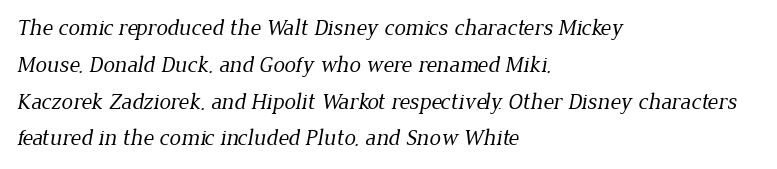
Default kerning and tracking; the words read as compact shapes. A typesetter would call this leading conventional body-copy spacing. Weight: in the light-to-regular range. Horizontally, the lines are justified to the leading edge only. The passage shown is not underscored anywhere.
